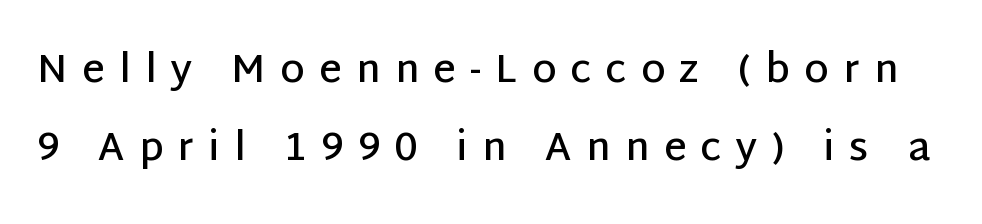
{"serif": "no", "italic": "no", "bold": "semi", "weight": "semibold", "width": "normal", "stroke_contrast": "low", "x_height": "large", "monospaced": "no", "underline": "no", "line_spacing": "loose", "line_spacing_ratio": 1.99, "letter_spacing": "wide", "letter_spacing_em": 0.37, "glyph_px": 39}
